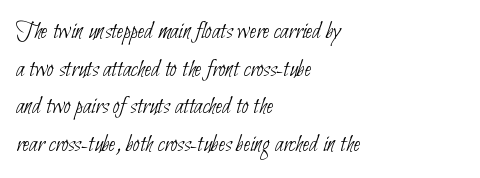
{"bold": "no", "underline": "no", "align": "left", "line_spacing": "normal", "line_spacing_ratio": 1.51, "letter_spacing": "normal", "letter_spacing_em": 0.0, "glyph_px": 25}
